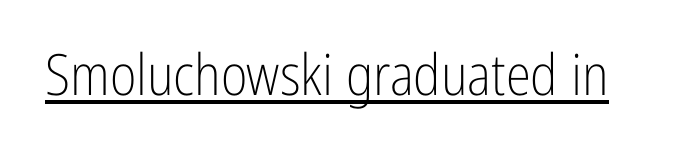
The rendered words wear a rule along their underside. This sample uses an upright cut, with every glyph sitting square on the baseline. A light-to-regular cut is what we see here. The face used here is rendered with its standard letterfit. These lines are rendered in a variable-pitch font. The letters carry no serifs — their stems end cleanly without finishing strokes.
